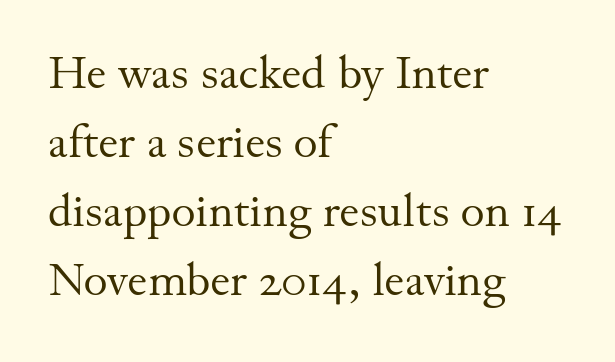
Ordinary non-slanted type is in use. If you drew a ruler down the left edge, every line would touch it. Do the characters align in a grid? No, the font is proportional. Check under the words: just untouched page. This sample keeps an unexceptional amount of space between lines.
